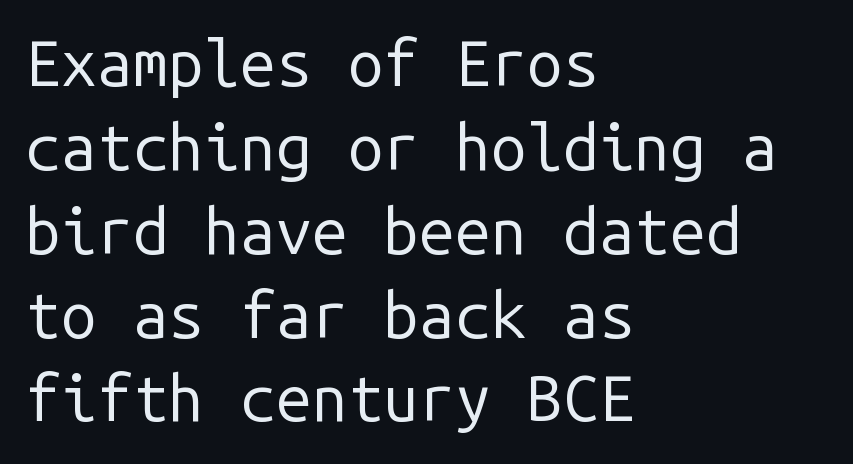
Q: Is the text bold? A: No.
Q: Is the text italic (slanted)? A: No, it is upright.
Q: Is the typeface a serif or a sans-serif typeface? A: Sans-serif.
Q: Is the text underlined? A: No.
Q: How is the paragraph aligned? A: Left-aligned.
Q: Is the spacing between letters normal or unusually wide? A: Normal.
Q: Is the spacing between lines tight, normal or loose? A: Normal.
Q: Width (condensed, normal, or wide)? A: Normal.
Q: Stroke contrast? A: Low.
Q: x-height? A: Medium.
Q: Monospaced? A: Yes.
